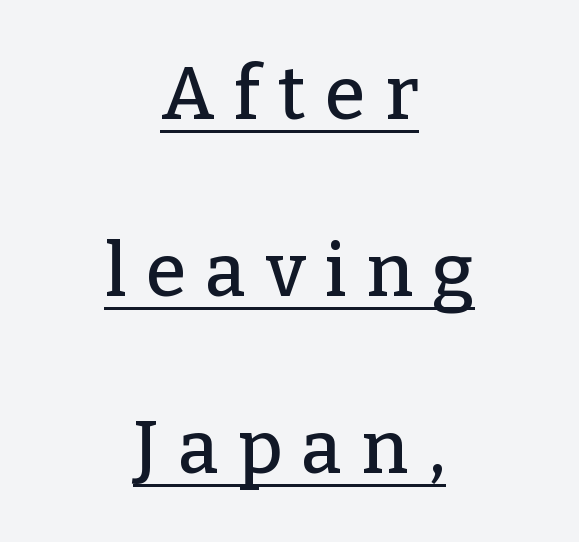
{"serif": "yes", "italic": "no", "width": "normal", "stroke_contrast": "low", "x_height": "medium", "monospaced": "no", "underline": "yes", "align": "center", "line_spacing": "loose", "line_spacing_ratio": 2.39, "letter_spacing": "wide", "letter_spacing_em": 0.26, "glyph_px": 74}
